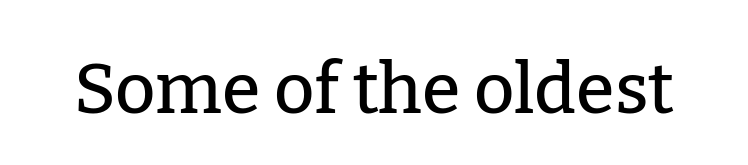
Every stem runs plumb, perpendicular to the baseline. The typeface chosen for these lines features serifs. Any mark beneath the type? The region is blank. In terms of letterspacing, this is plain default setting. Do the characters align in a grid? No, the font is proportional.
